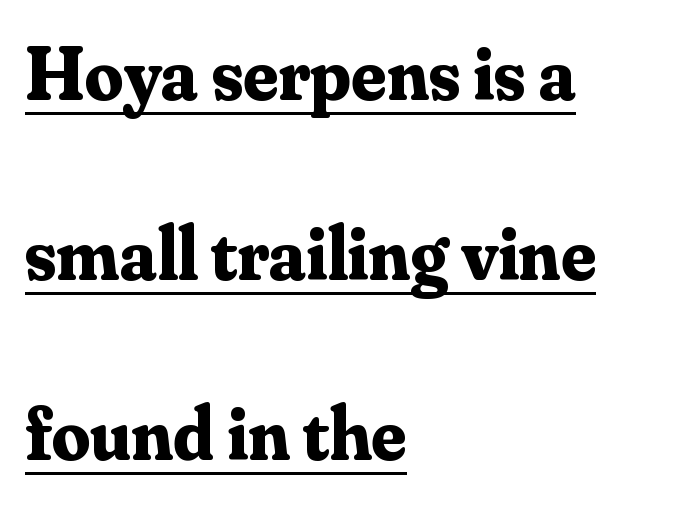
{"serif": "yes", "italic": "no", "bold": "yes", "weight": "bold", "width": "normal", "stroke_contrast": "medium", "x_height": "small", "monospaced": "no", "underline": "yes", "align": "left", "line_spacing": "loose", "line_spacing_ratio": 2.37, "letter_spacing": "normal", "letter_spacing_em": 0.0, "glyph_px": 76}
